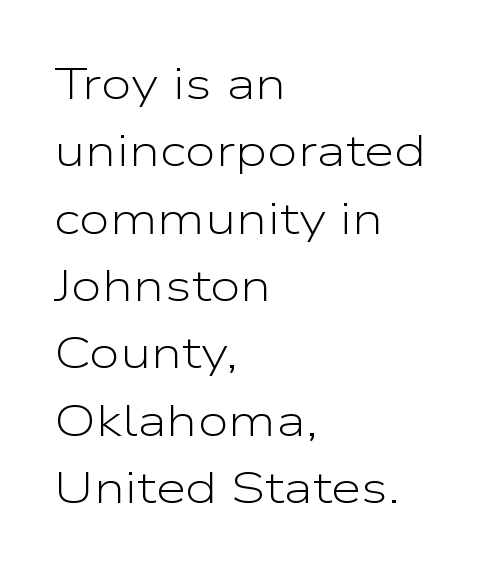
The image shows 44 px light, wide sans-serif type, upright; set left-aligned, normal line spacing (1.53x), normal letter spacing, not underlined; low stroke contrast and a medium x-height.
